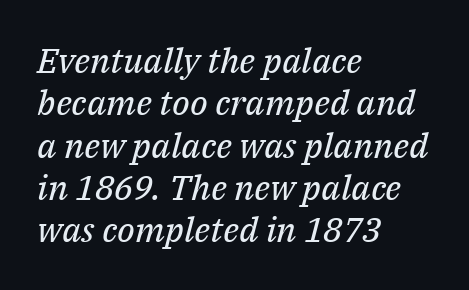
Q: Is the text bold? A: No.
Q: Is the text italic (slanted)? A: Yes, it leans right by about 14 degrees.
Q: Is the typeface a serif or a sans-serif typeface? A: Serif.
Q: Is the text underlined? A: No.
Q: How is the paragraph aligned? A: Left-aligned.
Q: Is the spacing between letters normal or unusually wide? A: Normal.
Q: Width (condensed, normal, or wide)? A: Normal.
Q: Stroke contrast? A: Medium.
Q: x-height? A: Medium.
Q: Monospaced? A: No.
